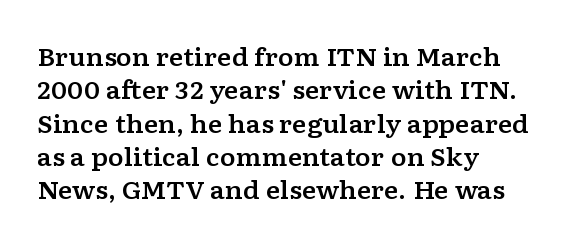
The image shows 24 px text type, upright; set left-aligned, normal line spacing (1.39x), normal letter spacing, not underlined.
